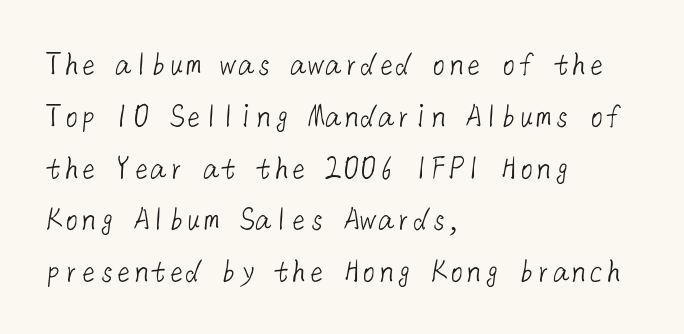
The image shows 35 px light sans-serif type; set left-aligned, normal line spacing (1.48x), normal letter spacing, not underlined; low stroke contrast and a medium x-height.
